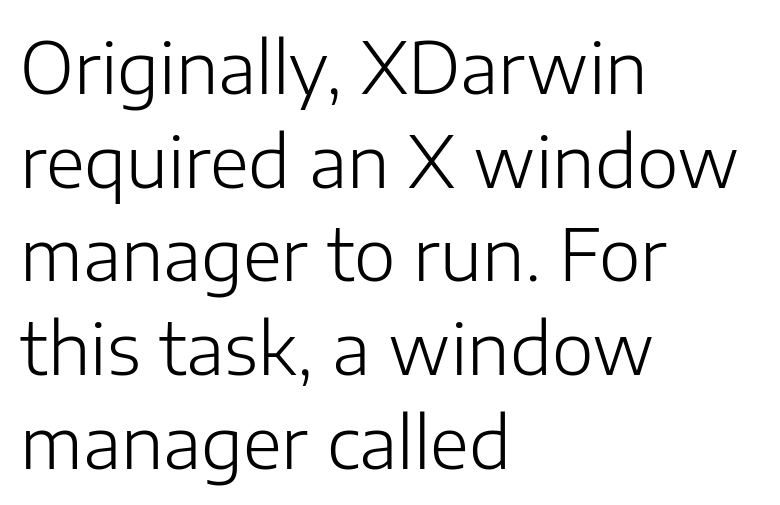
Q: Is the text bold? A: No.
Q: Is the text italic (slanted)? A: No, it is upright.
Q: Is the typeface a serif or a sans-serif typeface? A: Sans-serif.
Q: Is the text underlined? A: No.
Q: How is the paragraph aligned? A: Left-aligned.
Q: Is the spacing between letters normal or unusually wide? A: Normal.
Q: Is the spacing between lines tight, normal or loose? A: Normal.
Q: Width (condensed, normal, or wide)? A: Normal.
Q: Stroke contrast? A: Low.
Q: x-height? A: Medium.
Q: Monospaced? A: No.
